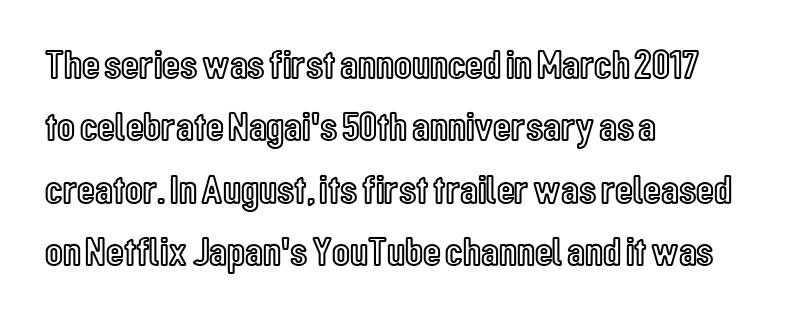
{"italic": "no", "width": "condensed", "x_height": "medium", "monospaced": "no", "underline": "no", "align": "left", "line_spacing": "normal", "line_spacing_ratio": 1.52, "letter_spacing": "normal", "letter_spacing_em": 0.0, "glyph_px": 41}
